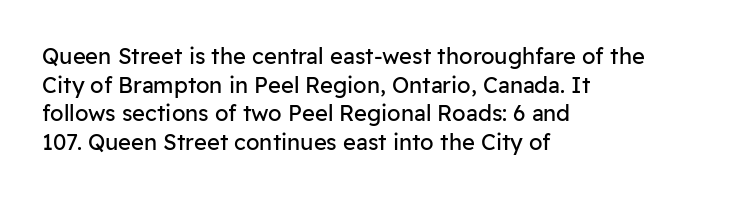
Check the space under the baseline: it is left empty. Characters follow at the spacing the type designer built in. These glyphs show unthickened strokes, regular width or finer. This is the regular roman posture of the typeface. A typesetter would call this leading conventional body-copy spacing. The compositor pushed each line to the left boundary.
